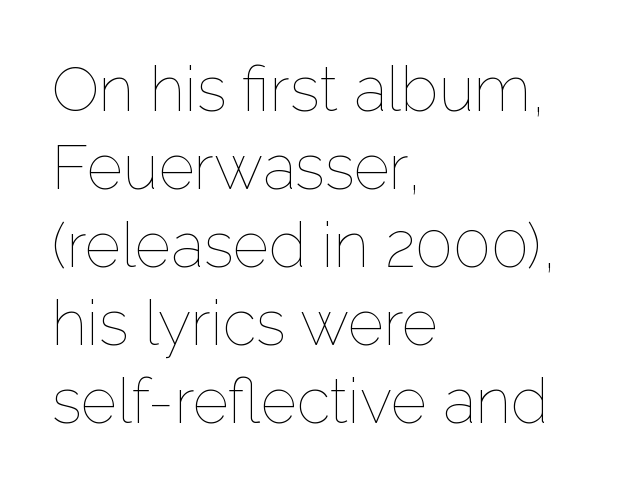
{"italic": "no", "bold": "no", "weight": "thin", "width": "normal", "stroke_contrast": "low", "x_height": "medium", "monospaced": "no", "underline": "no", "align": "left", "line_spacing": "normal", "line_spacing_ratio": 1.26, "letter_spacing": "normal", "letter_spacing_em": 0.0, "glyph_px": 62}
